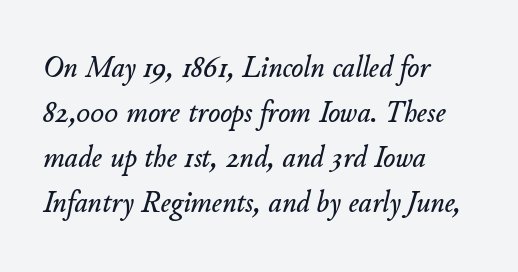
{"italic": "yes", "lean": "right", "slant_degrees": 11, "width": "normal", "stroke_contrast": "low", "x_height": "small", "monospaced": "no", "underline": "no", "align": "left", "line_spacing": "normal", "line_spacing_ratio": 1.41, "letter_spacing": "normal", "letter_spacing_em": 0.0, "glyph_px": 32}
